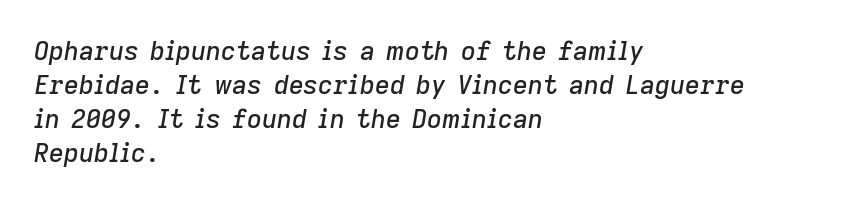
{"italic": "yes", "lean": "right", "slant_degrees": 9, "underline": "no", "align": "left", "line_spacing": "normal", "line_spacing_ratio": 1.31, "letter_spacing": "normal", "letter_spacing_em": 0.0, "glyph_px": 26}
